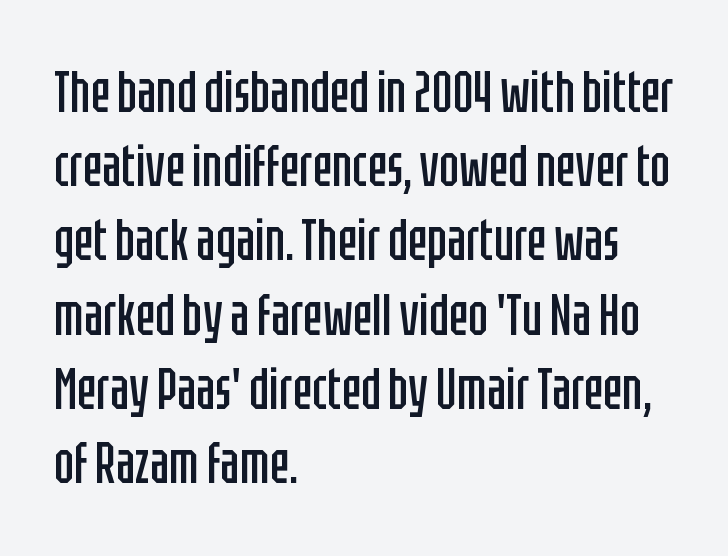
{"serif": "no", "italic": "no", "bold": "no", "weight": "regular", "width": "condensed", "stroke_contrast": "low", "x_height": "large", "monospaced": "no", "underline": "no", "align": "left", "line_spacing": "normal", "line_spacing_ratio": 1.28, "letter_spacing": "normal", "letter_spacing_em": 0.0, "glyph_px": 58}
